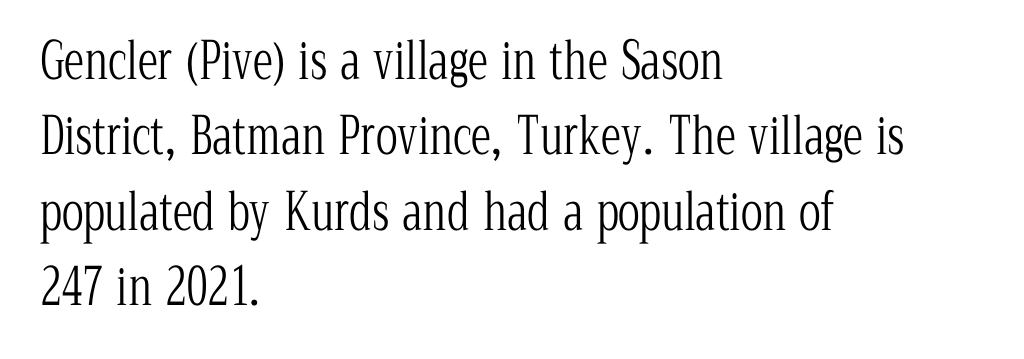
{"serif": "yes", "italic": "no", "bold": "no", "weight": "light", "width": "condensed", "stroke_contrast": "low", "x_height": "medium", "monospaced": "no", "underline": "no", "align": "left", "line_spacing": "normal", "line_spacing_ratio": 1.48, "letter_spacing": "normal", "letter_spacing_em": 0.0, "glyph_px": 51}
